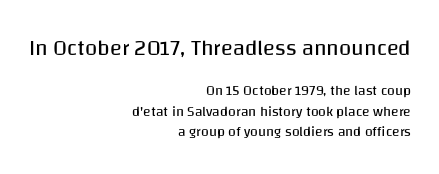
The image shows 22 px text type, upright; set right-aligned, normal line spacing (1.45x), normal letter spacing, not underlined; the first (top) block is 1.57x larger.
